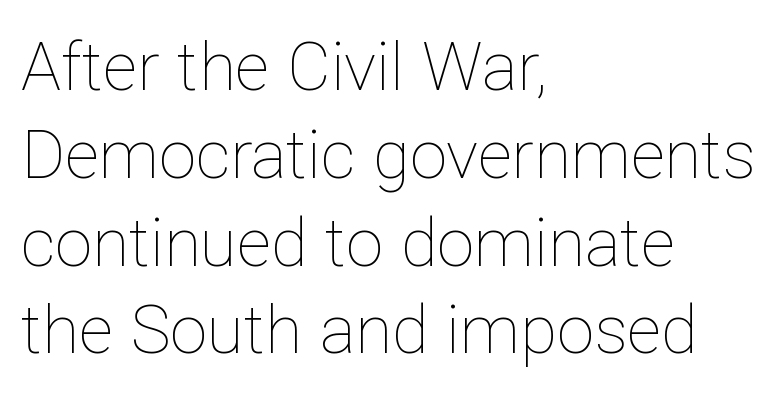
Unbolded letterforms with no extra heft. Each new line begins a customary step beneath the previous one. These lines are rendered in a variable-pitch font. The letters sit at their default tracking, neither squeezed nor spread. The letters stand upright; this is a roman face. Casual observation: everything's shoved over to the left.
